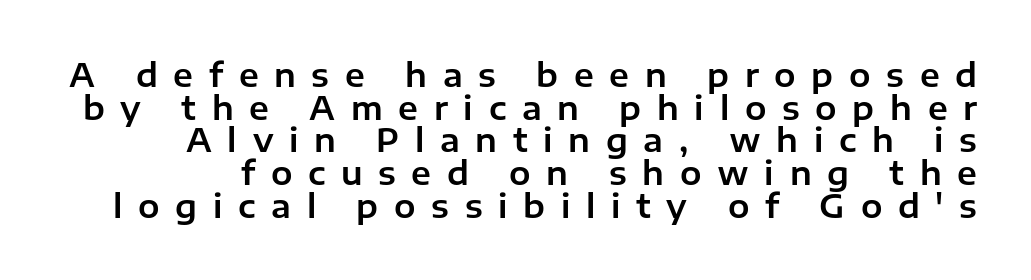
The image shows 32 px sans-serif type, upright; set tight line spacing (1.02x), unusually wide letter spacing (+0.49 em), not underlined; low stroke contrast and a medium x-height.
